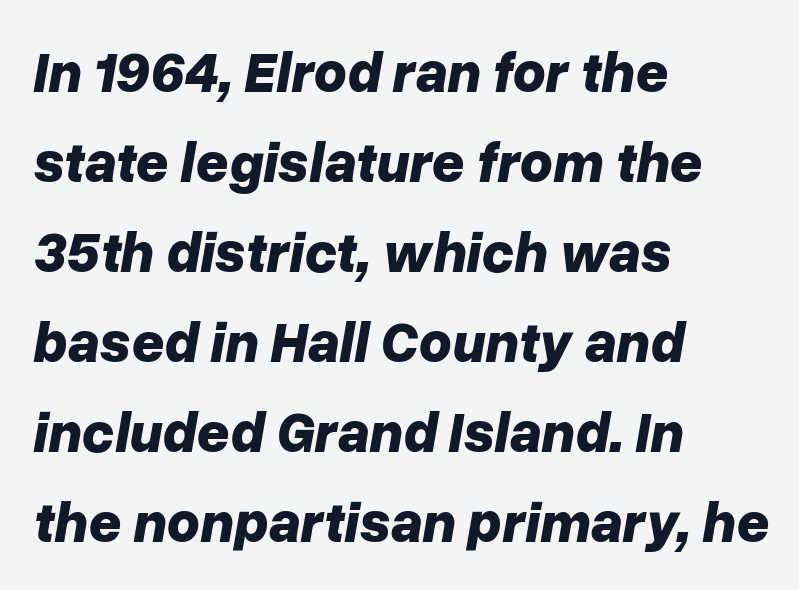
Q: Is the text bold? A: Yes.
Q: Is the text italic (slanted)? A: Yes, it leans right by about 10 degrees.
Q: Is the text underlined? A: No.
Q: How is the paragraph aligned? A: Left-aligned.
Q: Is the spacing between letters normal or unusually wide? A: Normal.
Q: Is the spacing between lines tight, normal or loose? A: Normal.
Q: Width (condensed, normal, or wide)? A: Normal.
Q: Stroke contrast? A: Low.
Q: x-height? A: Medium.
Q: Monospaced? A: No.
